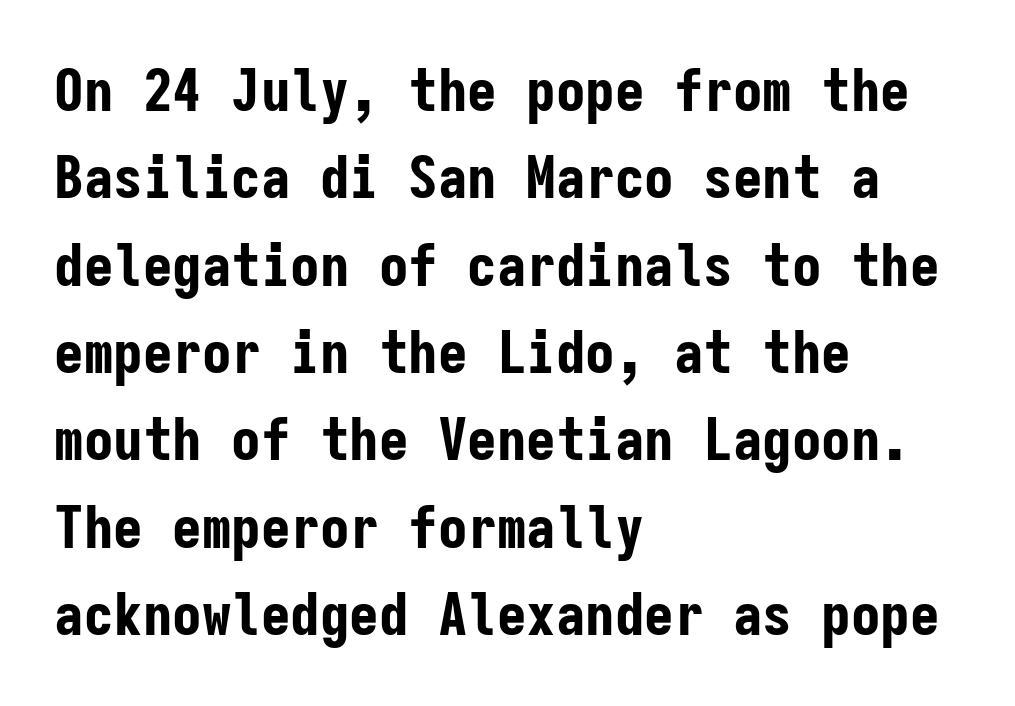
The image shows 59 px bold, condensed sans-serif type, upright, monospaced; set left-aligned, normal line spacing (1.48x), normal letter spacing, not underlined; low stroke contrast and a medium x-height.
